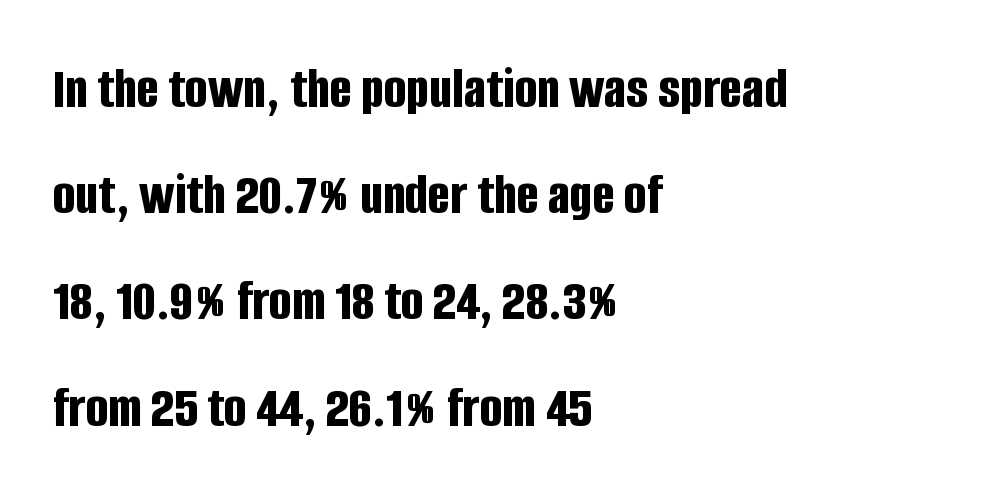
{"serif": "no", "italic": "no", "bold": "yes", "weight": "bold", "width": "condensed", "stroke_contrast": "low", "x_height": "large", "monospaced": "no", "underline": "no", "align": "left", "line_spacing_ratio": 1.8, "letter_spacing": "normal", "letter_spacing_em": 0.0, "glyph_px": 59}
